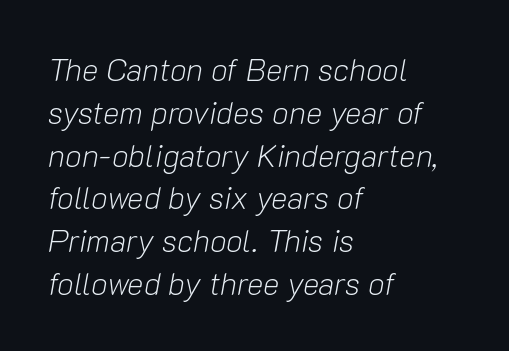
The image shows 31 px light type, italic (leaning right); set left-aligned, normal line spacing (1.38x), normal letter spacing, not underlined; low stroke contrast and a medium x-height.
